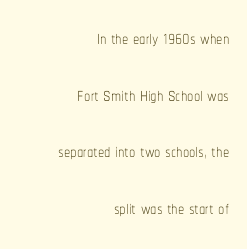
{"italic": "no", "bold": "no", "underline": "no", "align": "right", "line_spacing": "loose", "line_spacing_ratio": 2.27, "letter_spacing": "normal", "letter_spacing_em": 0.0, "glyph_px": 25}
